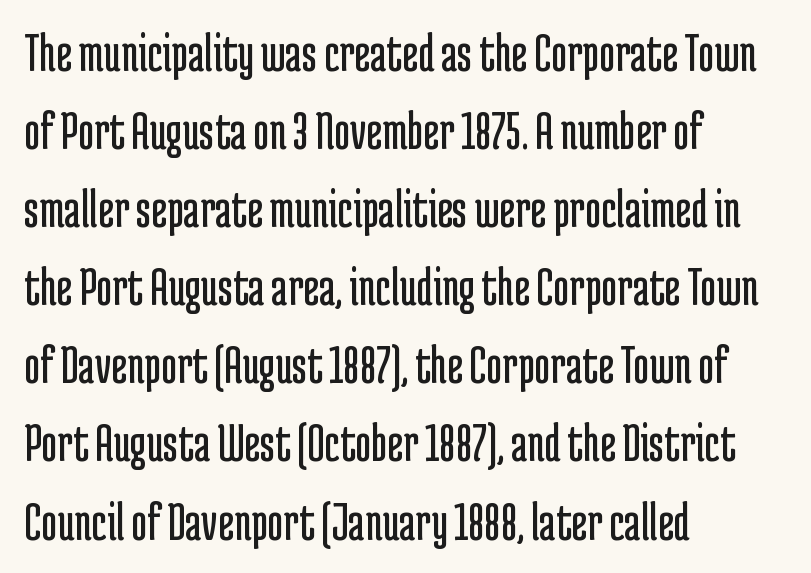
The image shows 55 px regular-weight, condensed sans-serif type, upright; set left-aligned, normal line spacing (1.42x), normal letter spacing, not underlined; low stroke contrast and a medium x-height.
